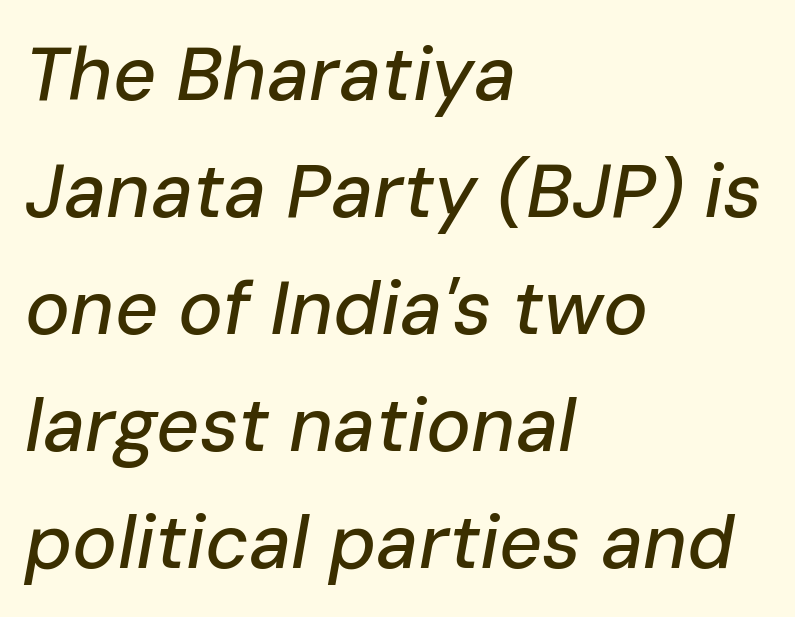
{"italic": "yes", "lean": "right", "slant_degrees": 10, "width": "normal", "stroke_contrast": "low", "x_height": "medium", "monospaced": "no", "underline": "no", "align": "left", "line_spacing": "normal", "line_spacing_ratio": 1.56, "letter_spacing": "normal", "letter_spacing_em": 0.0, "glyph_px": 75}
